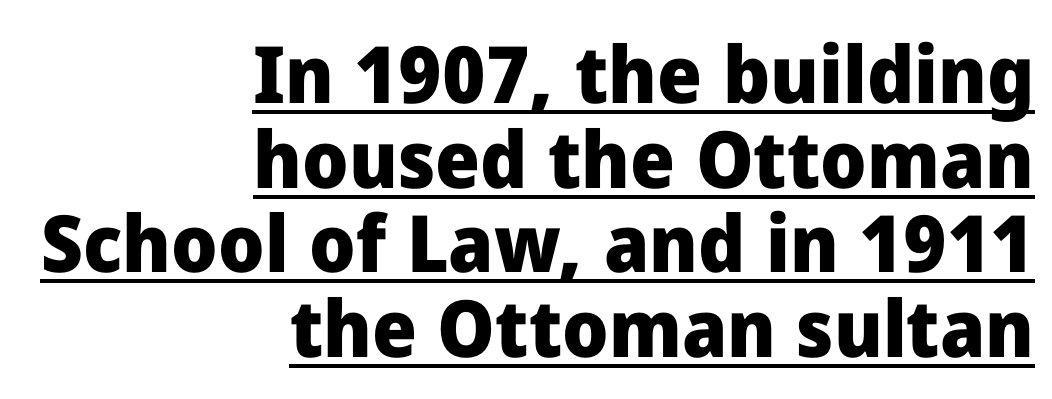
The image shows 79 px heavy sans-serif type, upright; set right-aligned, tight line spacing (1.07x), normal letter spacing, underlined; low stroke contrast and a medium x-height.
